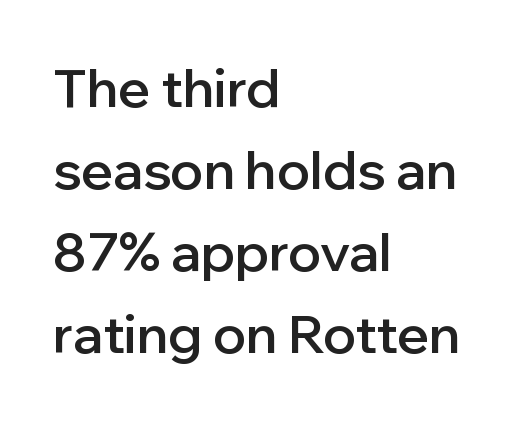
{"serif": "no", "italic": "no", "bold": "semi", "weight": "semibold", "width": "normal", "stroke_contrast": "low", "x_height": "medium", "monospaced": "no", "underline": "no", "align": "left", "line_spacing": "normal", "line_spacing_ratio": 1.55, "letter_spacing": "normal", "letter_spacing_em": 0.0, "glyph_px": 53}
